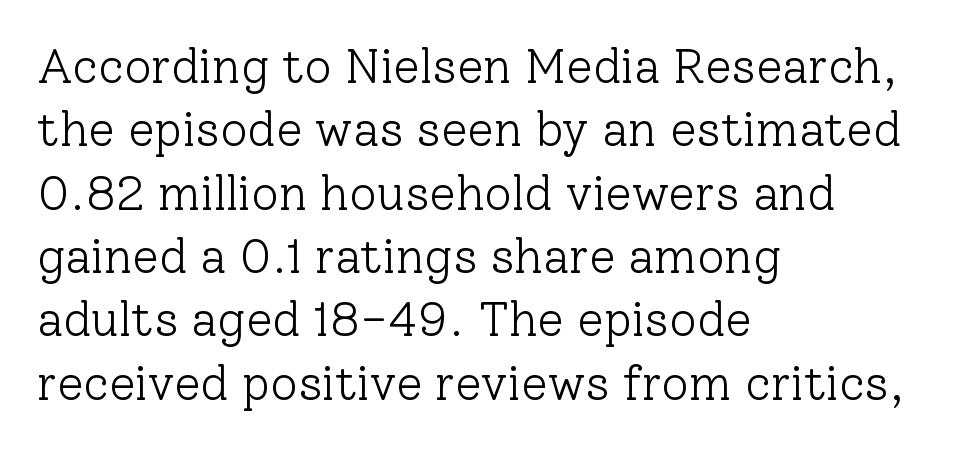
{"serif": "yes", "italic": "no", "bold": "no", "weight": "light", "width": "normal", "stroke_contrast": "low", "x_height": "medium", "monospaced": "no", "underline": "no", "align": "left", "line_spacing": "normal", "line_spacing_ratio": 1.32, "letter_spacing": "normal", "letter_spacing_em": 0.0, "glyph_px": 48}
